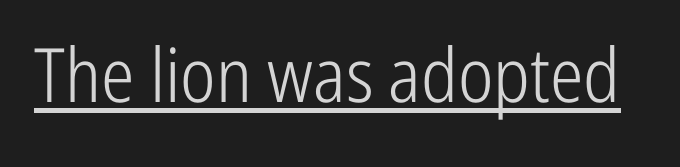
Beneath each row of characters lies a ruled line. This reads as an unemphasized weight, regular at the heaviest. Tracking here is standard; glyphs follow each other at the usual distance. Note the varied advance widths — an 'i' is clearly narrower than an 'm'. The font family rendered here belongs to the sans-serif group.
